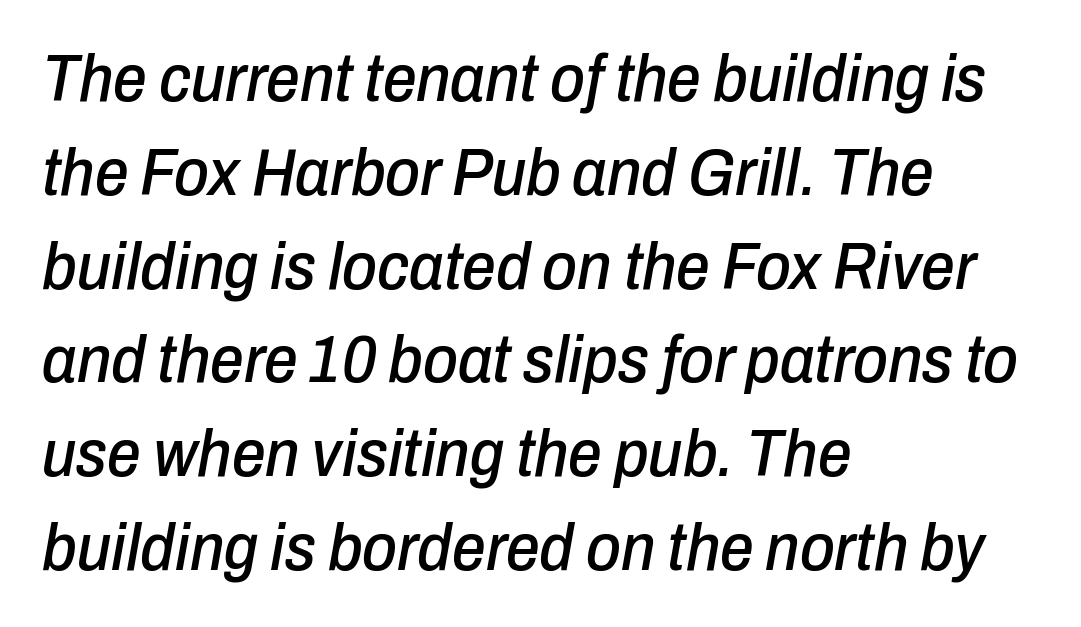
The image shows 67 px condensed type, italic (leaning right); set left-aligned, normal line spacing (1.4x), normal letter spacing, not underlined; low stroke contrast and a medium x-height.
